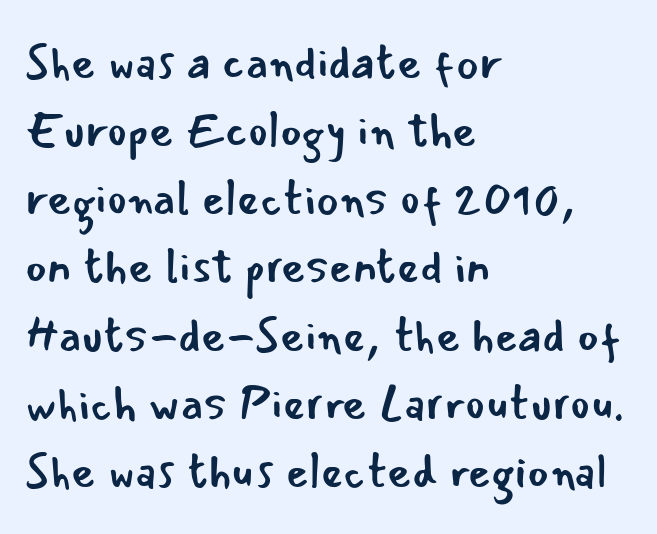
{"serif": "no", "italic": "no", "bold": "no", "weight": "regular", "width": "normal", "stroke_contrast": "low", "x_height": "small", "monospaced": "no", "underline": "no", "align": "left", "line_spacing": "normal", "line_spacing_ratio": 1.45, "letter_spacing": "normal", "letter_spacing_em": 0.0, "glyph_px": 47}
